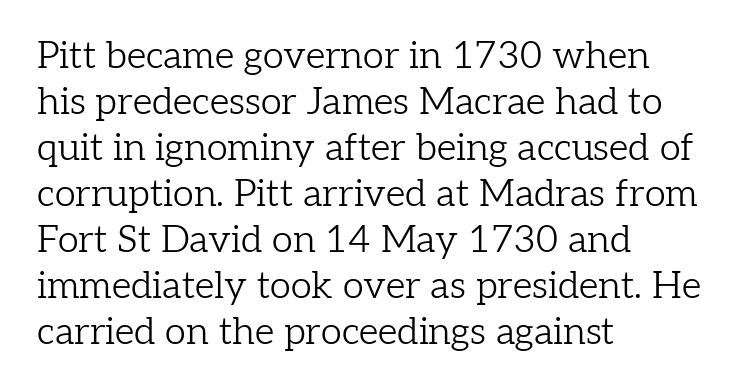
Q: Is the text bold? A: No.
Q: Is the text italic (slanted)? A: No, it is upright.
Q: Is the typeface a serif or a sans-serif typeface? A: Serif.
Q: Is the text underlined? A: No.
Q: How is the paragraph aligned? A: Left-aligned.
Q: Is the spacing between letters normal or unusually wide? A: Normal.
Q: Width (condensed, normal, or wide)? A: Normal.
Q: Stroke contrast? A: Low.
Q: x-height? A: Medium.
Q: Monospaced? A: No.
